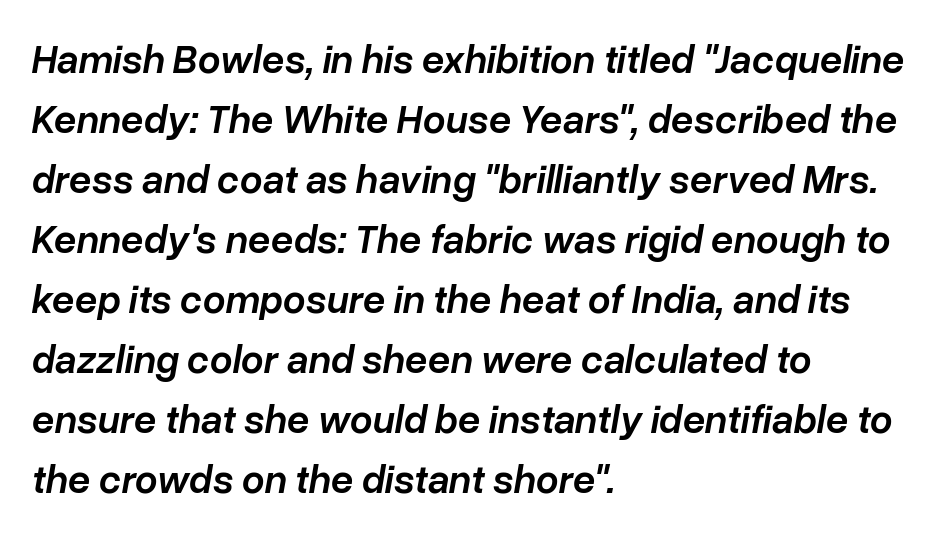
Q: Is the text bold? A: Semi-bold.
Q: Is the text italic (slanted)? A: Yes, it leans right by about 10 degrees.
Q: Is the text underlined? A: No.
Q: How is the paragraph aligned? A: Left-aligned.
Q: Is the spacing between letters normal or unusually wide? A: Normal.
Q: Is the spacing between lines tight, normal or loose? A: Normal.
Q: Width (condensed, normal, or wide)? A: Normal.
Q: Stroke contrast? A: Low.
Q: x-height? A: Medium.
Q: Monospaced? A: No.
